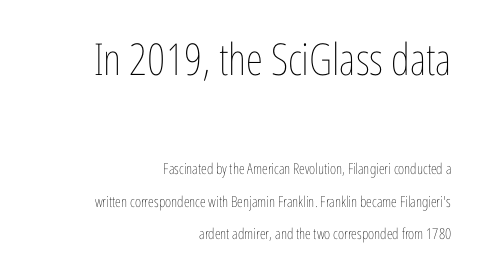
{"italic": "no", "bold": "no", "weight": "thin", "width": "condensed", "stroke_contrast": "low", "x_height": "medium", "monospaced": "no", "underline": "no", "align": "right", "line_spacing": "loose", "line_spacing_ratio": 2.16, "letter_spacing": "normal", "letter_spacing_em": 0.0, "larger_block": "first", "size_ratio": 2.93, "glyph_px": 44}
